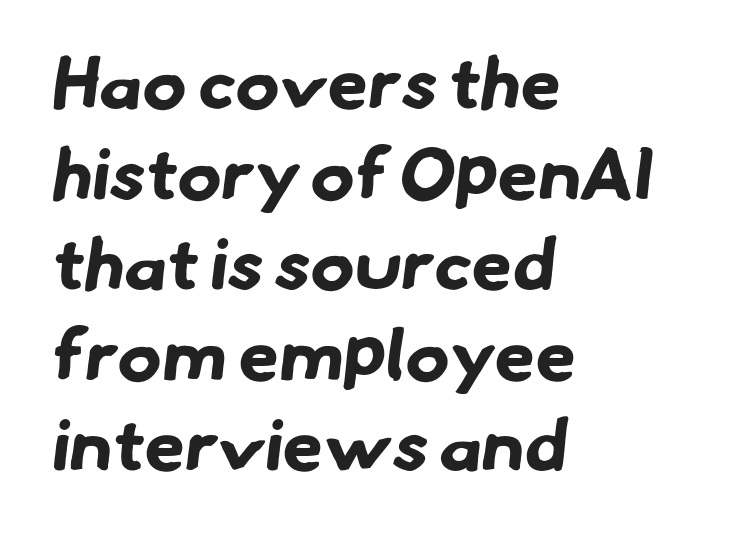
{"serif": "no", "bold": "yes", "weight": "bold", "width": "normal", "stroke_contrast": "low", "x_height": "small", "monospaced": "no", "underline": "no", "align": "left", "line_spacing_ratio": 1.24, "letter_spacing": "normal", "letter_spacing_em": 0.0, "glyph_px": 73}
